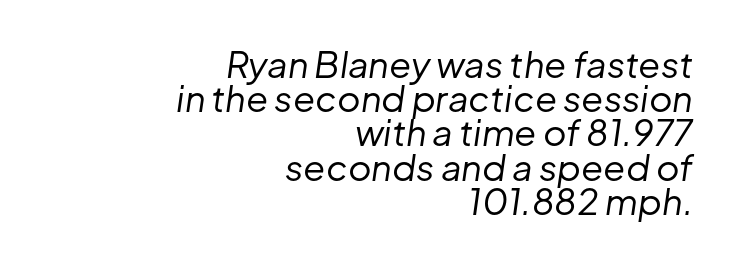
{"italic": "yes", "lean": "right", "slant_degrees": 8, "bold": "no", "weight": "regular", "width": "normal", "stroke_contrast": "low", "x_height": "medium", "monospaced": "no", "underline": "no", "align": "right", "line_spacing": "tight", "line_spacing_ratio": 0.95, "letter_spacing": "normal", "letter_spacing_em": 0.0, "glyph_px": 36}
